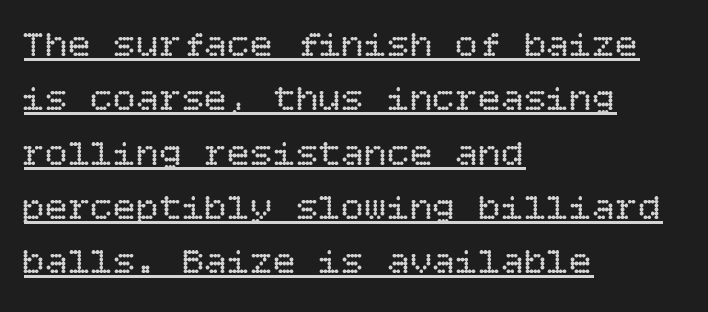
Q: Is the text bold? A: No.
Q: Is the text italic (slanted)? A: No, it is upright.
Q: Is the text underlined? A: Yes.
Q: How is the paragraph aligned? A: Left-aligned.
Q: Is the spacing between letters normal or unusually wide? A: Normal.
Q: Is the spacing between lines tight, normal or loose? A: Normal.
Q: Width (condensed, normal, or wide)? A: Normal.
Q: Stroke contrast? A: Low.
Q: x-height? A: Large.
